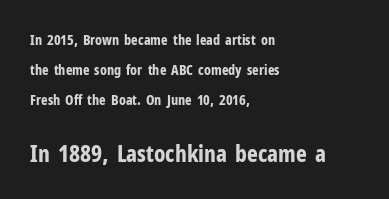
{"italic": "no", "bold": "yes", "underline": "no", "align": "left", "line_spacing": "loose", "line_spacing_ratio": 2.13, "letter_spacing": "normal", "letter_spacing_em": 0.0, "larger_block": "second", "size_ratio": 1.64, "glyph_px": 23}
